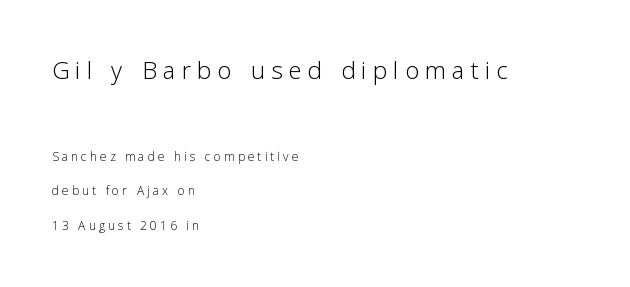
The image shows 32 px light sans-serif type, upright; set left-aligned, loose line spacing (2.16x), not underlined; the first (top) block is 2.0x larger; low stroke contrast and a medium x-height.
